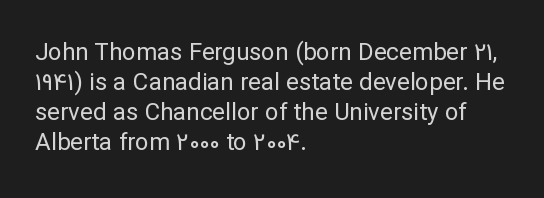
Q: Is the text bold? A: No.
Q: Is the text italic (slanted)? A: No, it is upright.
Q: Is the text underlined? A: No.
Q: How is the paragraph aligned? A: Left-aligned.
Q: Is the spacing between letters normal or unusually wide? A: Normal.
Q: Is the spacing between lines tight, normal or loose? A: Normal.
